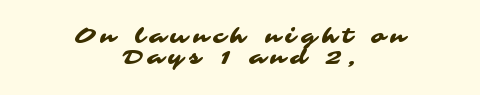
The image shows 20 px text type; set centered, tight line spacing (1.04x), unusually wide letter spacing (+0.28 em), not underlined.
